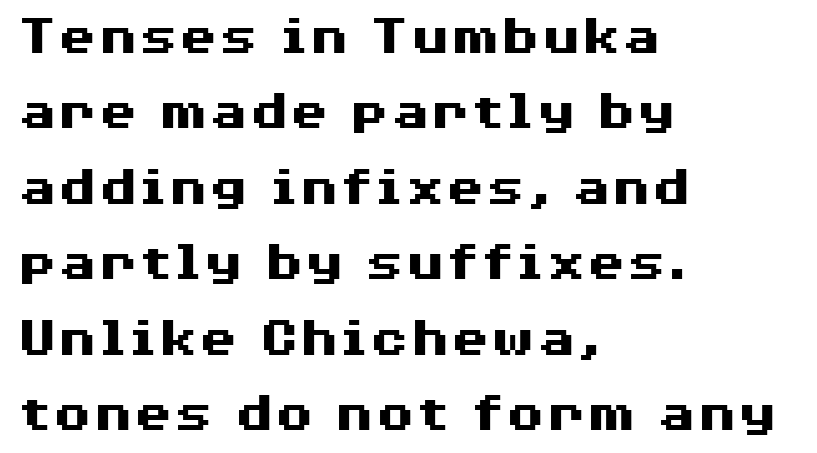
The image shows 58 px heavy, wide sans-serif type, upright; set left-aligned, normal line spacing (1.3x), normal letter spacing, not underlined; medium stroke contrast and a medium x-height.
